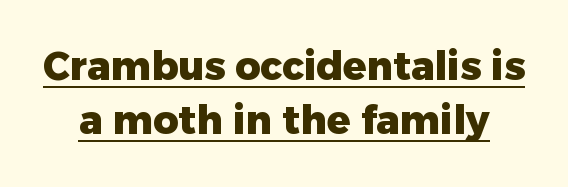
The image shows 39 px heavy sans-serif type, upright; set normal line spacing (1.39x), normal letter spacing, underlined; low stroke contrast and a medium x-height.
